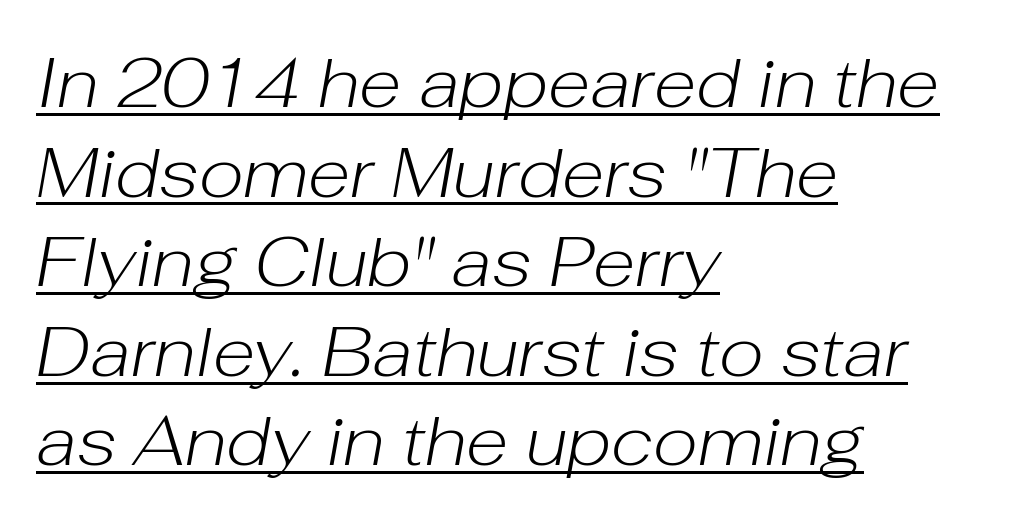
The image shows 70 px light type, italic (leaning right); set left-aligned, normal line spacing (1.28x), normal letter spacing, underlined; low stroke contrast and a medium x-height.
